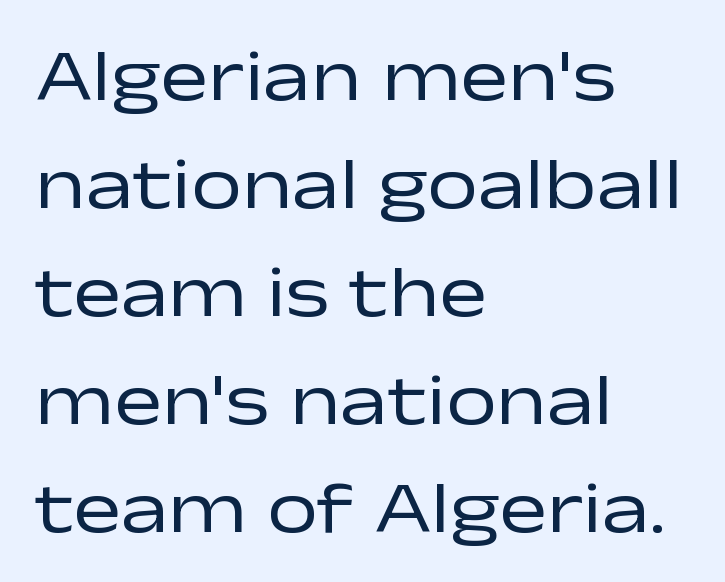
Q: Is the text bold? A: No.
Q: Is the text italic (slanted)? A: No, it is upright.
Q: Is the typeface a serif or a sans-serif typeface? A: Sans-serif.
Q: Is the text underlined? A: No.
Q: How is the paragraph aligned? A: Left-aligned.
Q: Is the spacing between letters normal or unusually wide? A: Normal.
Q: Is the spacing between lines tight, normal or loose? A: Normal.
Q: Width (condensed, normal, or wide)? A: Wide.
Q: Stroke contrast? A: Low.
Q: x-height? A: Medium.
Q: Monospaced? A: No.
